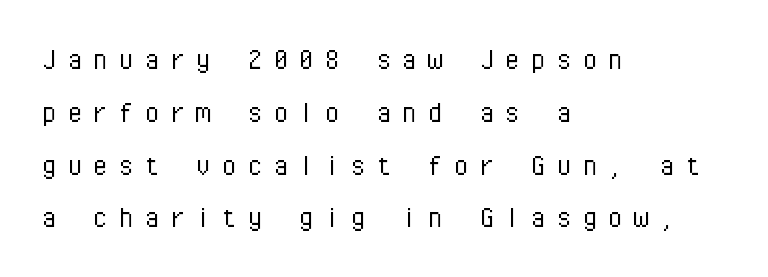
The image shows 33 px light sans-serif type, upright, monospaced; set left-aligned, normal line spacing (1.6x), unusually wide letter spacing (+0.28 em), not underlined; low stroke contrast and a medium x-height.
